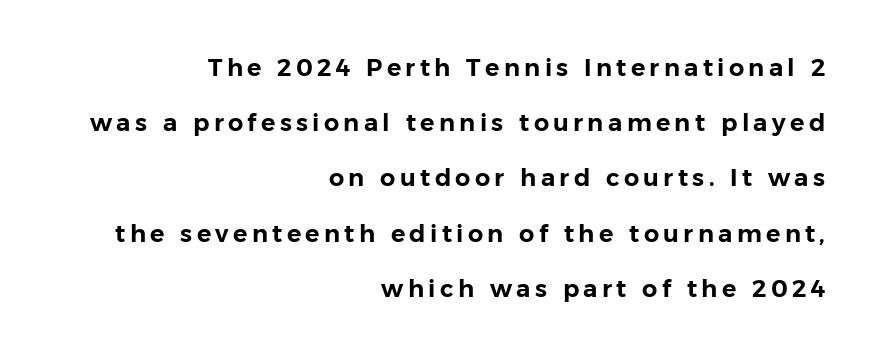
Q: Is the text italic (slanted)? A: No, it is upright.
Q: Is the text underlined? A: No.
Q: How is the paragraph aligned? A: Right-aligned.
Q: Is the spacing between lines tight, normal or loose? A: Loose.
